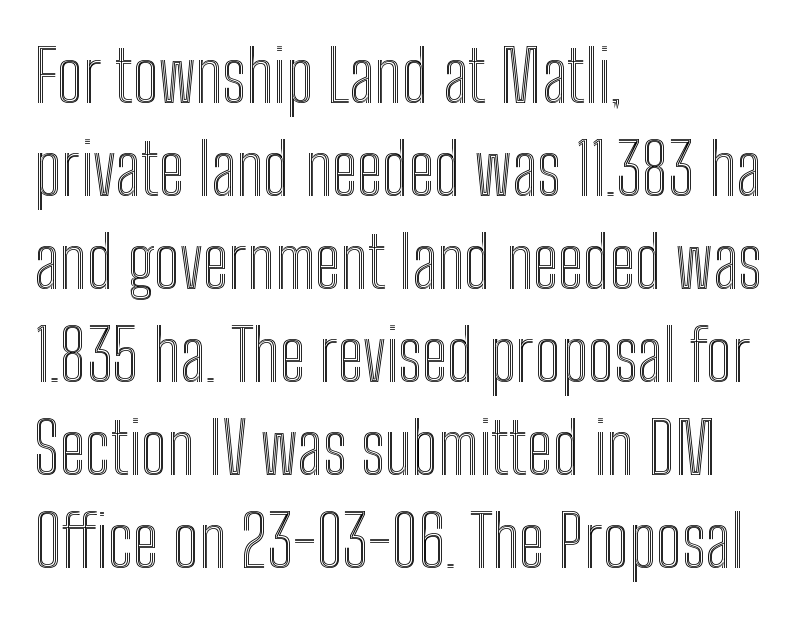
Q: Is the text italic (slanted)? A: No, it is upright.
Q: Is the text underlined? A: No.
Q: How is the paragraph aligned? A: Left-aligned.
Q: Is the spacing between letters normal or unusually wide? A: Normal.
Q: Is the spacing between lines tight, normal or loose? A: Normal.
Q: Width (condensed, normal, or wide)? A: Condensed.
Q: x-height? A: Medium.
Q: Monospaced? A: No.
